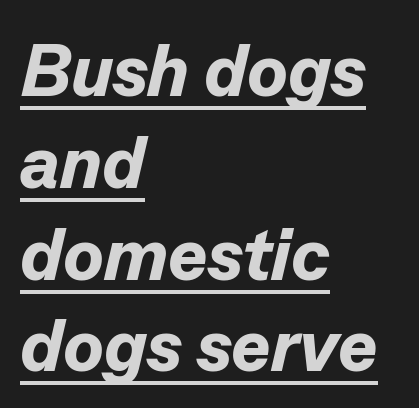
Q: Is the text bold? A: Yes.
Q: Is the text italic (slanted)? A: Yes, it leans right by about 13 degrees.
Q: Is the text underlined? A: Yes.
Q: How is the paragraph aligned? A: Left-aligned.
Q: Is the spacing between letters normal or unusually wide? A: Normal.
Q: Width (condensed, normal, or wide)? A: Normal.
Q: Stroke contrast? A: Low.
Q: x-height? A: Medium.
Q: Monospaced? A: No.
